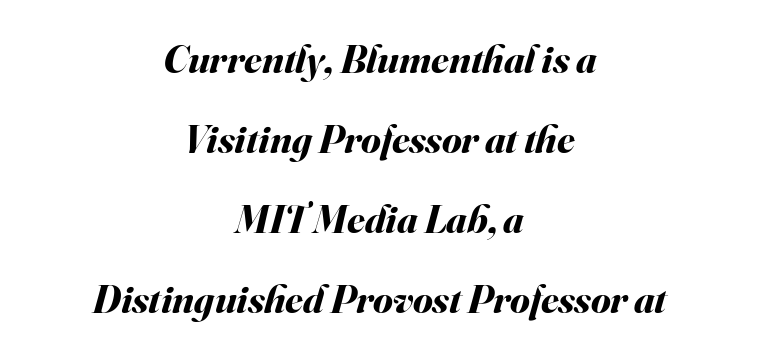
Q: Is the text bold? A: Yes.
Q: Is the text italic (slanted)? A: Yes, it leans right by about 16 degrees.
Q: Is the text underlined? A: No.
Q: How is the paragraph aligned? A: Centered.
Q: Is the spacing between letters normal or unusually wide? A: Normal.
Q: Is the spacing between lines tight, normal or loose? A: Loose.
Q: Width (condensed, normal, or wide)? A: Normal.
Q: Stroke contrast? A: Medium.
Q: x-height? A: Small.
Q: Monospaced? A: No.
